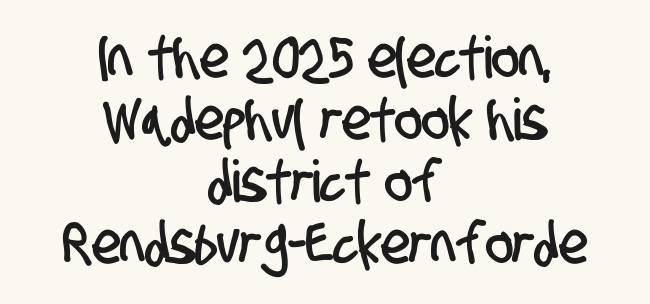
{"serif": "no", "width": "condensed", "stroke_contrast": "low", "x_height": "large", "monospaced": "no", "underline": "no", "align": "center", "line_spacing": "tight", "line_spacing_ratio": 1.07, "letter_spacing": "normal", "letter_spacing_em": 0.0, "glyph_px": 58}
